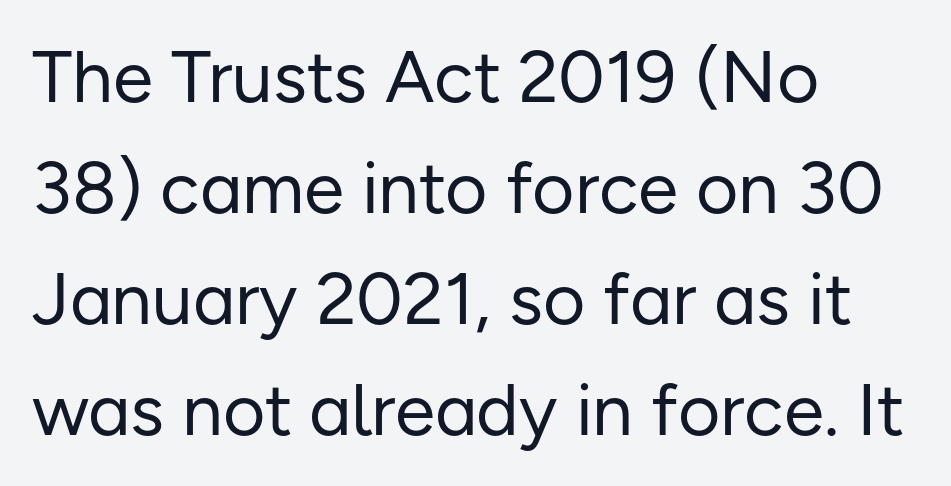
A typesetter would call this proportional, since set widths differ per character. Notice how the stems are strictly vertical — no italics here. Descenders are the only things crossing below the line. Bold? No — there's no thickening of the strokes. Layout note: lines flush left.
